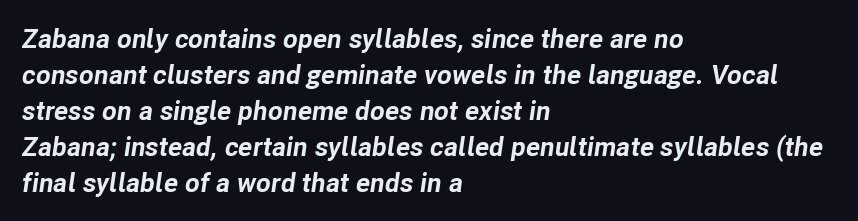
Every character sits at an angle, as italics do. Short and long lines alike share a common starting point at left. Spacing between characters is what you'd get straight out of the box. Plain, unruled lines of type. The block of text has a typical density, with ordinary space between rows.
